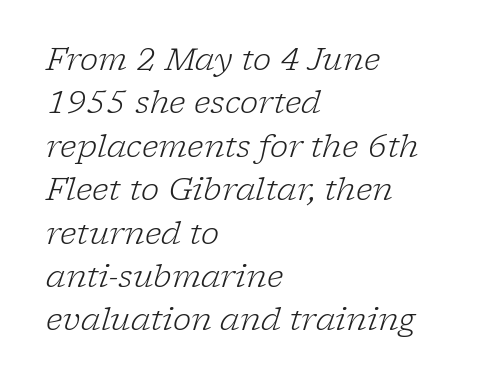
The image shows 31 px light serif type, italic (leaning right); set left-aligned, normal line spacing (1.4x), normal letter spacing, not underlined; low stroke contrast and a medium x-height.
